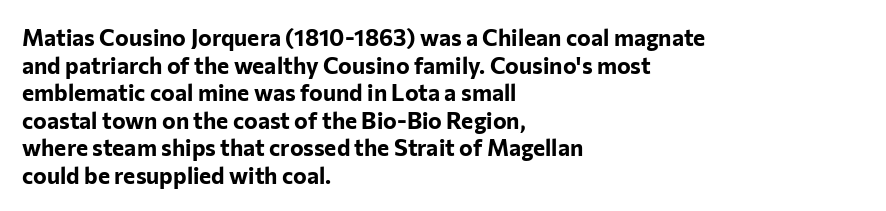
Q: Is the text bold? A: Yes.
Q: Is the text italic (slanted)? A: No, it is upright.
Q: Is the text underlined? A: No.
Q: How is the paragraph aligned? A: Left-aligned.
Q: Is the spacing between letters normal or unusually wide? A: Normal.
